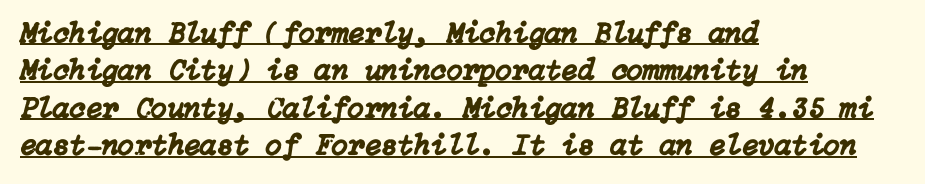
Every character sits at an angle, as italics do. Which margin do the lines hug? The left one — the right edge is uneven. The designer left line spacing at the default. The lettering is marked with a stroke running underneath it.
